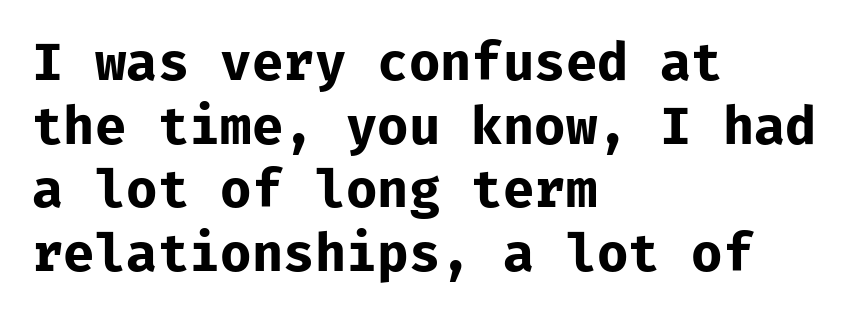
In terms of posture, this sample is upright. This rendering features lettering with no underline. I'd call this a sans setting — the letters go barefoot. Compared with typical body copy, the letter spacing here is the same. Summary of vertical rhythm: regular, with standard interline spacing.
